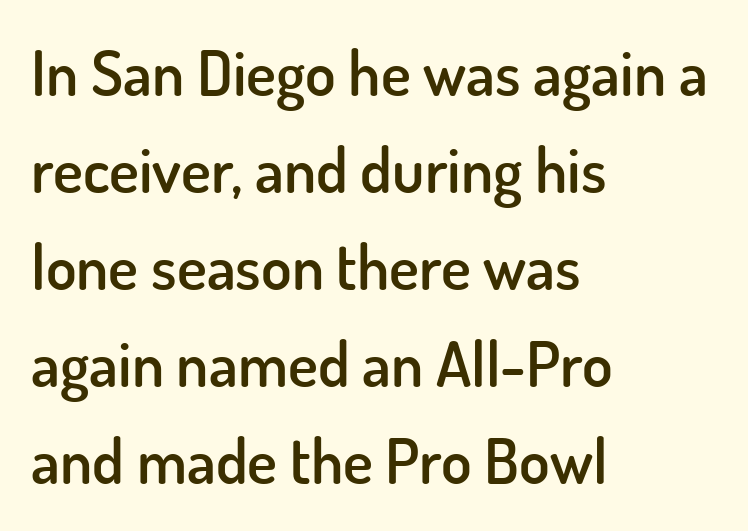
Q: Is the text bold? A: Semi-bold.
Q: Is the text italic (slanted)? A: No, it is upright.
Q: Is the typeface a serif or a sans-serif typeface? A: Sans-serif.
Q: Is the text underlined? A: No.
Q: How is the paragraph aligned? A: Left-aligned.
Q: Is the spacing between letters normal or unusually wide? A: Normal.
Q: Is the spacing between lines tight, normal or loose? A: Normal.
Q: Width (condensed, normal, or wide)? A: Normal.
Q: Stroke contrast? A: Low.
Q: x-height? A: Small.
Q: Monospaced? A: No.
